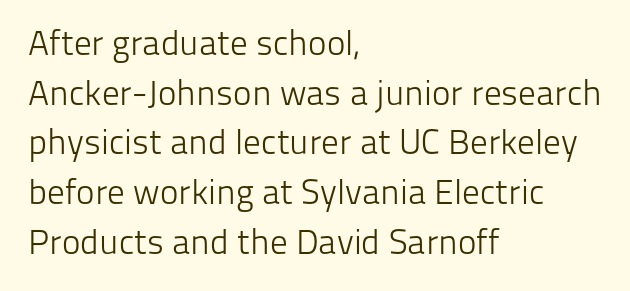
The rows are spaced the way most documents space them. The glyphs in this specimen are sans serif. This sample uses an upright cut, with every glyph sitting square on the baseline. Decoration check: the copy has no underline.
